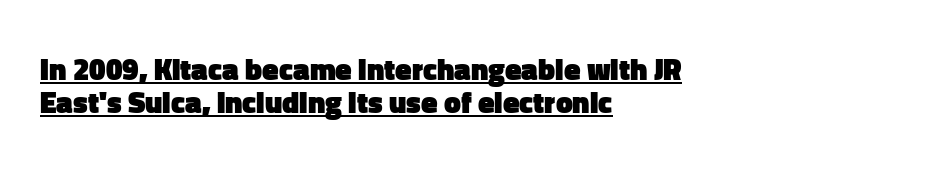
No feet cap the strokes, marking this as sans-serif type. Caption: multi-line text, flush left, ragged right. Nothing unusual about the tracking: characters are spaced as the font intends. Reading down the column, the eye jumps only a short way to each next line. Here the designer chose a conventional face with non-uniform glyph widths. These characters rest on top of a visible drawn line.
